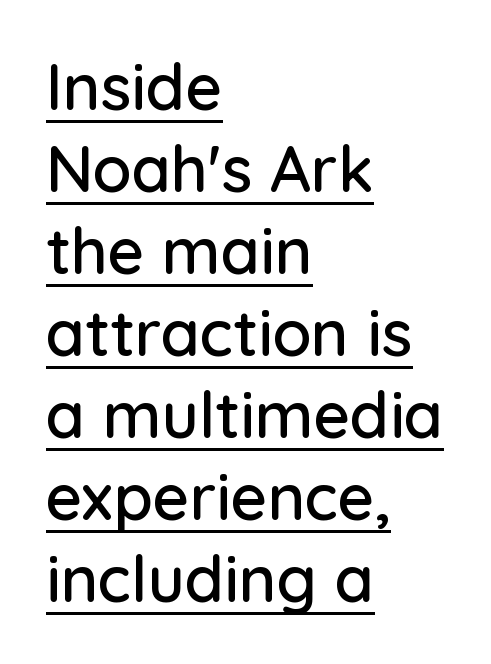
{"serif": "no", "italic": "no", "width": "normal", "stroke_contrast": "low", "x_height": "medium", "monospaced": "no", "underline": "yes", "align": "left", "line_spacing": "normal", "line_spacing_ratio": 1.28, "letter_spacing": "normal", "letter_spacing_em": 0.0, "glyph_px": 64}
